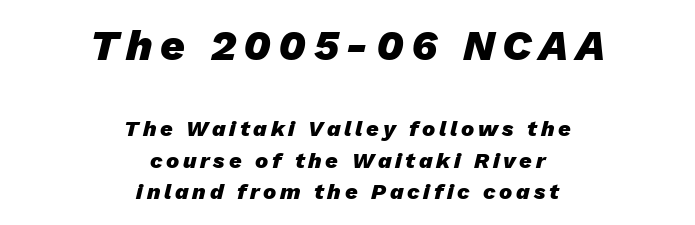
The image shows 43 px heavy type, italic (leaning right); set centered, normal line spacing (1.42x), not underlined; the first (top) block is 1.95x larger; low stroke contrast and a medium x-height.
